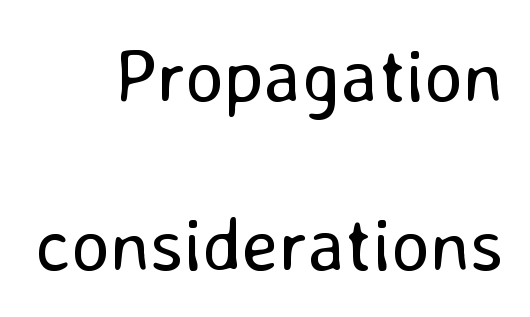
The image shows 75 px regular-weight sans-serif type, upright; set right-aligned, loose line spacing (2.25x), normal letter spacing, not underlined; low stroke contrast and a medium x-height.
